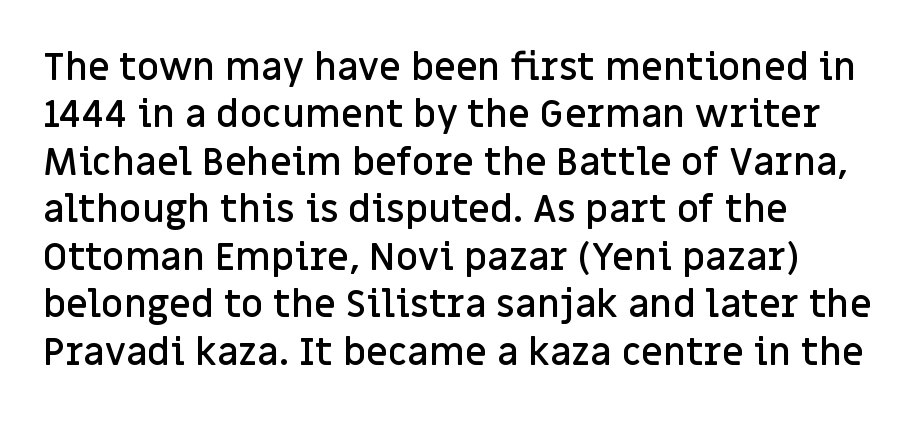
The image shows 38 px semibold sans-serif type, upright; set left-aligned, normal line spacing (1.25x), normal letter spacing, not underlined; low stroke contrast and a large x-height.
